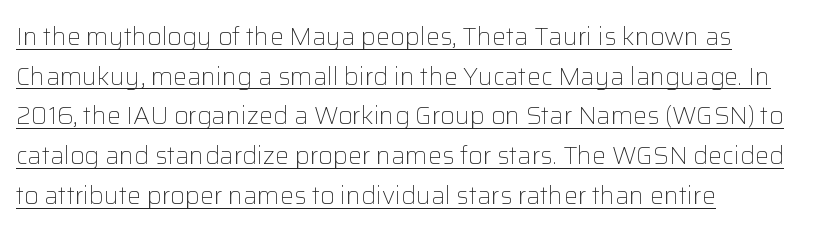
Teacher's note: observe the even left margin — that is flush-left alignment. Notice how a bar underscores the lettering throughout. Is there any slant? The stems are plumb. The rendering keeps characters at their native spacing. If you measured baseline to baseline, you'd find a middling distance.
